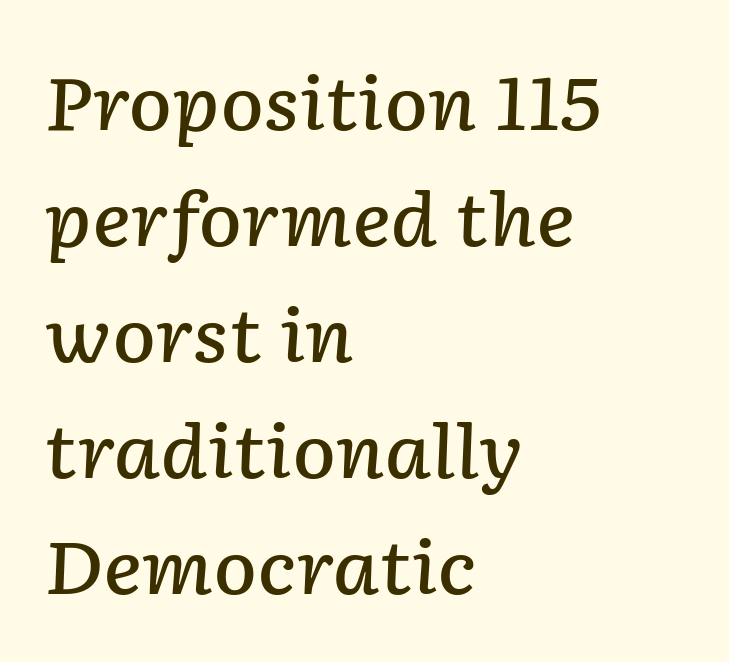
The foot of each line stays bare and open. The sample has been set in demibold, a notch under bold. The type is set solid horizontally, with unmodified tracking. The glyphs look as if they've been sheared to an angle. This sample keeps an unexceptional amount of space between lines.
